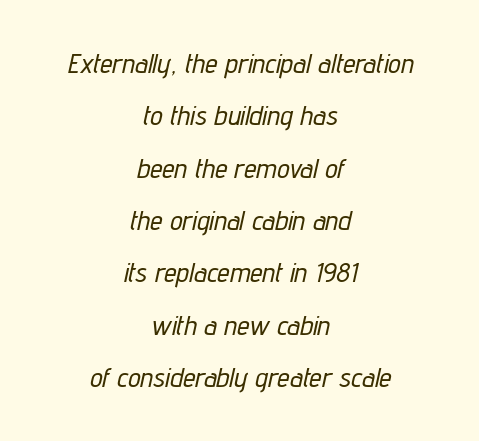
{"italic": "yes", "lean": "right", "slant_degrees": 12, "width": "condensed", "stroke_contrast": "low", "x_height": "medium", "monospaced": "no", "underline": "no", "align": "center", "line_spacing_ratio": 1.87, "letter_spacing": "normal", "letter_spacing_em": 0.0, "glyph_px": 28}
